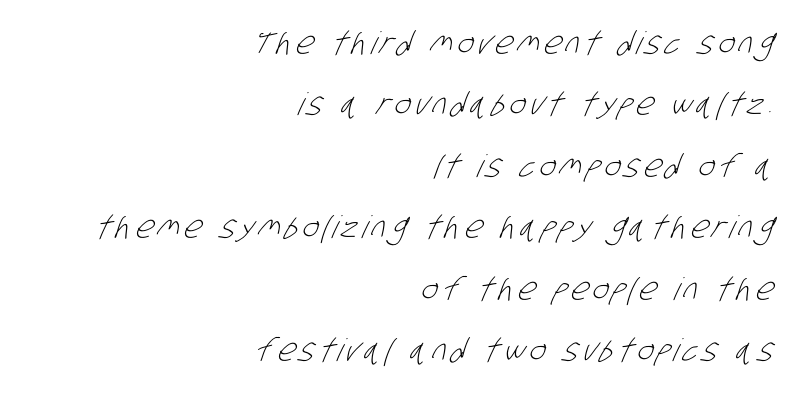
{"serif": "no", "bold": "no", "weight": "light", "width": "condensed", "stroke_contrast": "low", "x_height": "large", "monospaced": "no", "underline": "no", "align": "right", "line_spacing": "loose", "line_spacing_ratio": 1.98, "glyph_px": 31}
